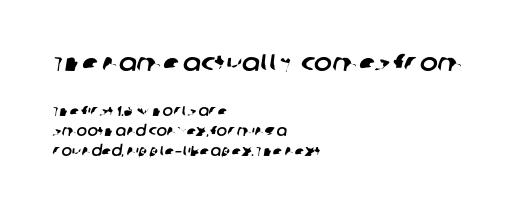
{"underline": "no", "align": "left", "line_spacing": "normal", "line_spacing_ratio": 1.41, "letter_spacing": "normal", "letter_spacing_em": 0.0, "larger_block": "first", "size_ratio": 1.71, "glyph_px": 24}
